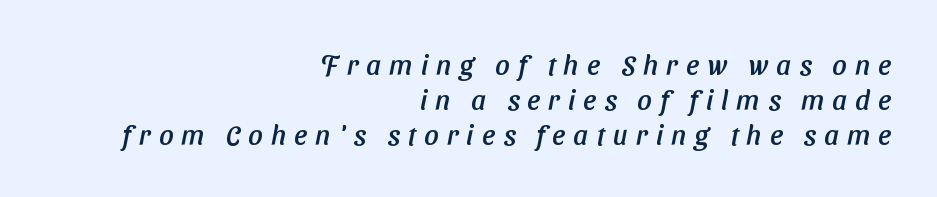
The tracking jumps out immediately: characters are airy and widely separated. The passage shown stacks its lines at a standard gap. Examine the stroke ends and you'll find no serifs. Short and long lines alike share a common ending point at right. Character widths vary here, with narrow letters taking less room than wide ones. Descenders hang freely into open space.
